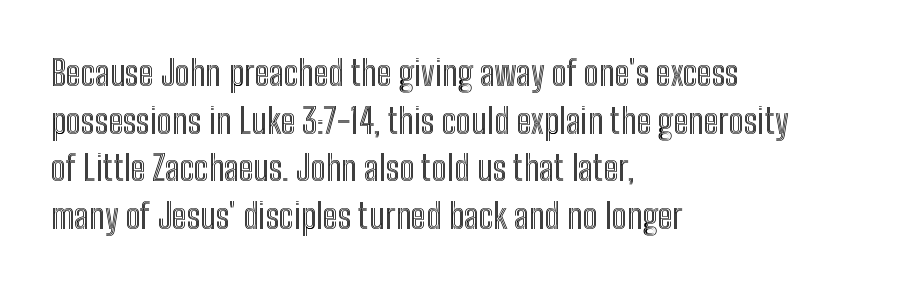
Do the letters lean? They stand straight. The letterforms sit shoulder to shoulder at normal distance. The lines are quadded left. Quick note: underline off. Interline gaps are of average width in this sample. Character widths vary here, with narrow letters taking less room than wide ones.
